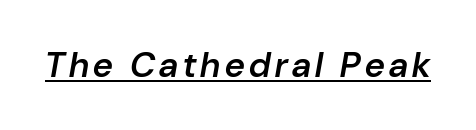
Q: Is the text bold? A: Semi-bold.
Q: Is the text italic (slanted)? A: Yes, it leans right by about 10 degrees.
Q: Is the text underlined? A: Yes.
Q: Width (condensed, normal, or wide)? A: Normal.
Q: Stroke contrast? A: Low.
Q: x-height? A: Medium.
Q: Monospaced? A: No.
